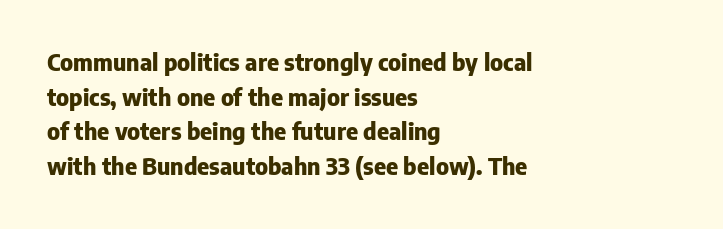
The image shows 23 px bold type, upright; set left-aligned, normal line spacing (1.51x), normal letter spacing, not underlined.
